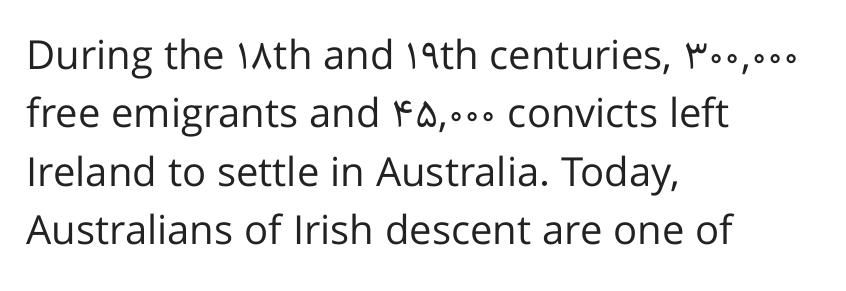
The image shows 40 px regular-weight sans-serif type, upright; set left-aligned, normal line spacing (1.46x), normal letter spacing, not underlined; low stroke contrast and a medium x-height.
